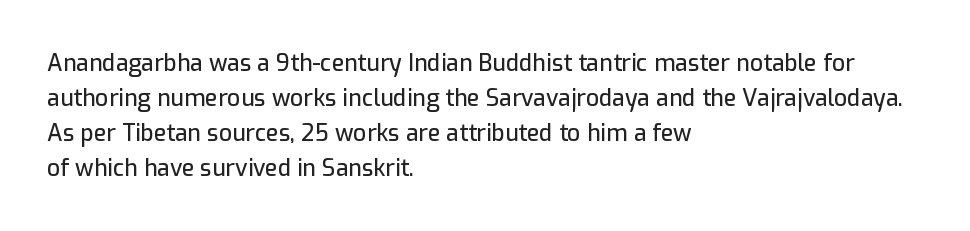
The image shows 23 px text type, upright; set left-aligned, normal line spacing (1.52x), normal letter spacing, not underlined.
